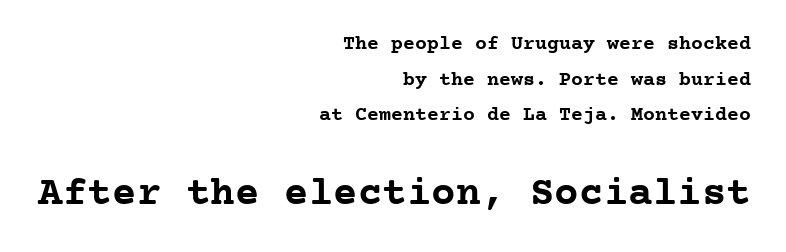
{"serif": "yes", "italic": "no", "bold": "yes", "weight": "semibold", "width": "normal", "stroke_contrast": "low", "x_height": "medium", "monospaced": "yes", "underline": "no", "align": "right", "line_spacing_ratio": 1.78, "letter_spacing": "normal", "letter_spacing_em": 0.0, "larger_block": "second", "size_ratio": 2.05, "glyph_px": 41}
